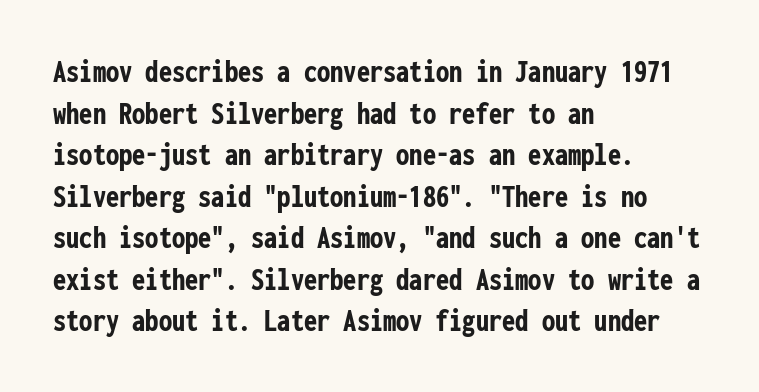
Q: Is the text bold? A: Yes.
Q: Is the text italic (slanted)? A: No, it is upright.
Q: Is the typeface a serif or a sans-serif typeface? A: Sans-serif.
Q: Is the text underlined? A: No.
Q: How is the paragraph aligned? A: Left-aligned.
Q: Is the spacing between letters normal or unusually wide? A: Normal.
Q: Is the spacing between lines tight, normal or loose? A: Normal.
Q: Width (condensed, normal, or wide)? A: Condensed.
Q: Stroke contrast? A: Low.
Q: x-height? A: Medium.
Q: Monospaced? A: Yes.
